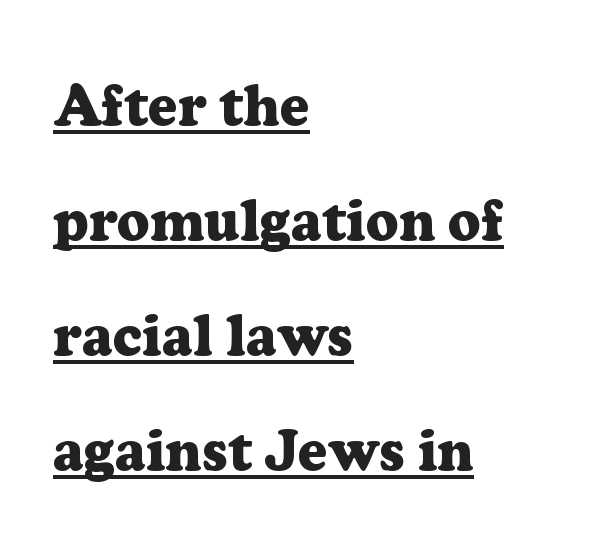
Q: Is the text bold? A: Yes.
Q: Is the text italic (slanted)? A: No, it is upright.
Q: Is the typeface a serif or a sans-serif typeface? A: Serif.
Q: Is the text underlined? A: Yes.
Q: How is the paragraph aligned? A: Left-aligned.
Q: Is the spacing between letters normal or unusually wide? A: Normal.
Q: Is the spacing between lines tight, normal or loose? A: Loose.
Q: Width (condensed, normal, or wide)? A: Normal.
Q: Stroke contrast? A: Low.
Q: x-height? A: Medium.
Q: Monospaced? A: No.
